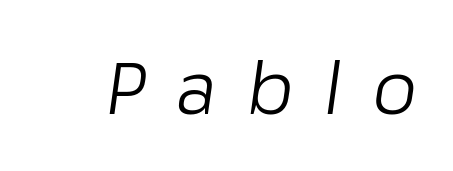
Think standard paragraph weight, or any step lighter than that. Slanted lettering throughout. Beneath every word, the page is bare. Inter-character spacing is expanded well beyond the font's built-in metrics. Spacing verdict: proportional, widths tailored to each character.
